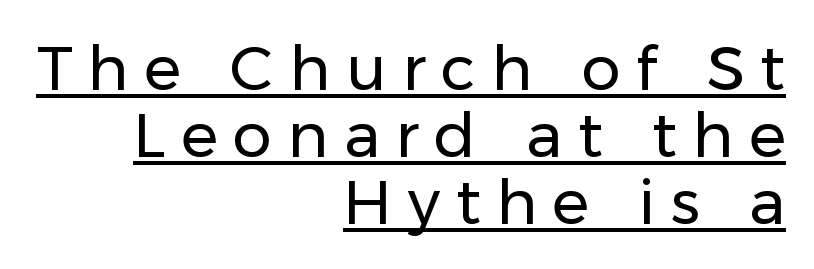
Q: Is the text bold? A: No.
Q: Is the text italic (slanted)? A: No, it is upright.
Q: Is the typeface a serif or a sans-serif typeface? A: Sans-serif.
Q: Is the text underlined? A: Yes.
Q: How is the paragraph aligned? A: Right-aligned.
Q: Is the spacing between letters normal or unusually wide? A: Unusually wide.
Q: Is the spacing between lines tight, normal or loose? A: Tight.
Q: Width (condensed, normal, or wide)? A: Normal.
Q: Stroke contrast? A: Low.
Q: x-height? A: Medium.
Q: Monospaced? A: No.
